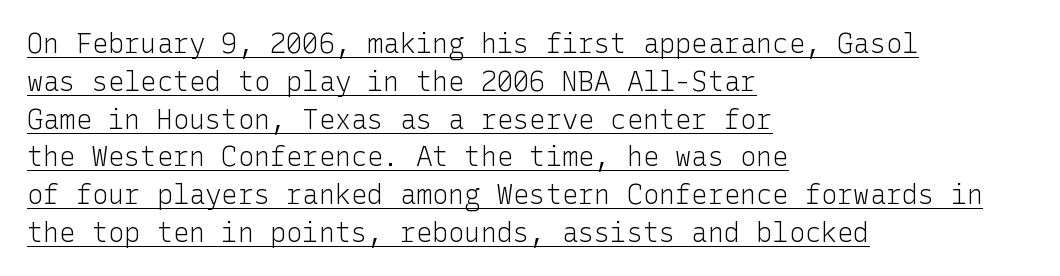
Heft: none added — not bold. Posture: upright roman. Underlining? Definitely there. The ragged edge is on the right, which tells us the setting is flush left. If you measured baseline to baseline, you'd find a middling distance. Nobody touched the tracking dial on this one.
